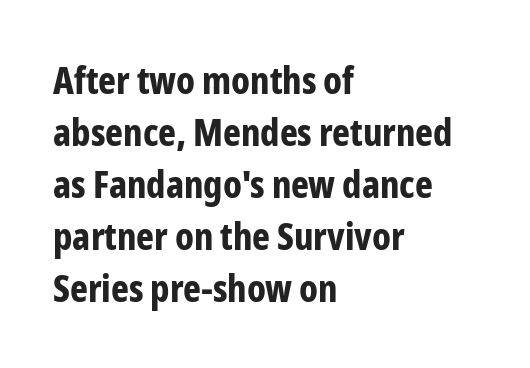
{"serif": "no", "italic": "no", "bold": "yes", "weight": "bold", "width": "condensed", "stroke_contrast": "low", "x_height": "medium", "monospaced": "no", "underline": "no", "align": "left", "line_spacing": "normal", "line_spacing_ratio": 1.37, "letter_spacing": "normal", "letter_spacing_em": 0.0, "glyph_px": 38}
